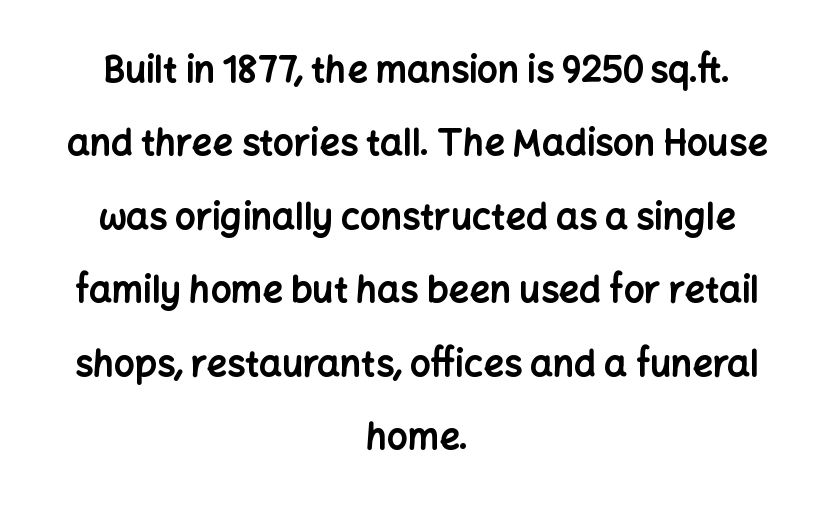
How would I describe the line gaps? Wide and relaxed. The rag falls on both sides of this text block equally. I'd describe the lettering as bold — thick and assertive. Words float on clear page, feet unadorned. Check where the strokes stop: nothing finishes them off — pure sans.
